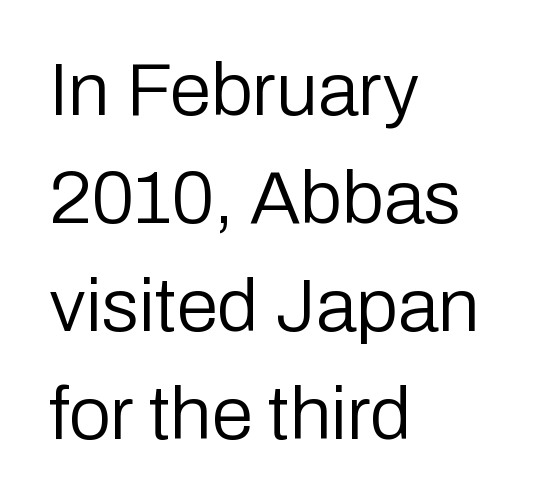
Q: Is the text bold? A: No.
Q: Is the text italic (slanted)? A: No, it is upright.
Q: Is the typeface a serif or a sans-serif typeface? A: Sans-serif.
Q: Is the text underlined? A: No.
Q: How is the paragraph aligned? A: Left-aligned.
Q: Is the spacing between letters normal or unusually wide? A: Normal.
Q: Is the spacing between lines tight, normal or loose? A: Normal.
Q: Width (condensed, normal, or wide)? A: Normal.
Q: Stroke contrast? A: Low.
Q: x-height? A: Medium.
Q: Monospaced? A: No.
